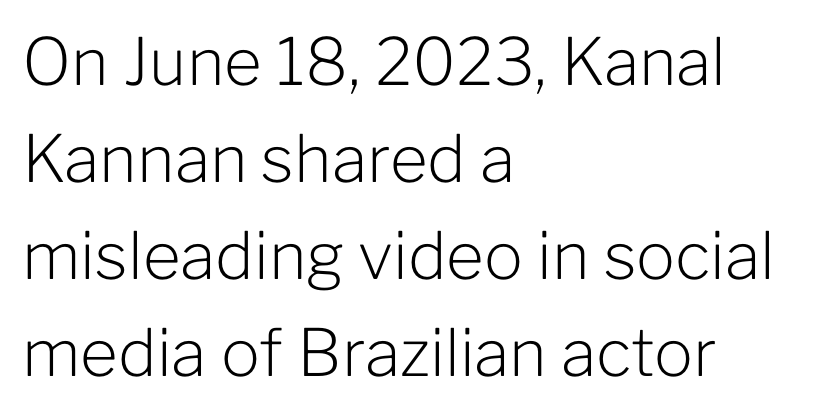
The image shows 65 px light sans-serif type, upright; set left-aligned, normal line spacing (1.49x), normal letter spacing, not underlined; low stroke contrast and a medium x-height.
